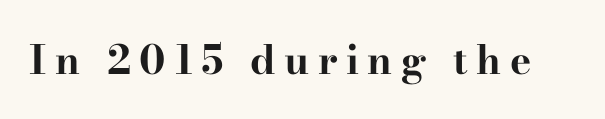
The image shows 40 px bold, wide serif type, upright; set unusually wide letter spacing (+0.21 em), not underlined; high stroke contrast and a small x-height.
